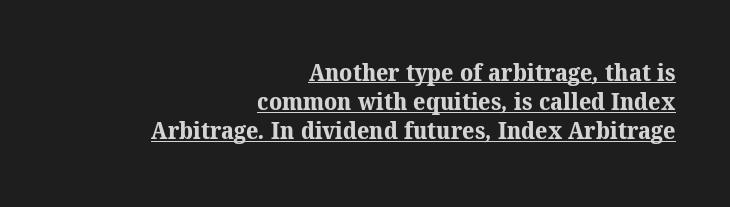
Q: Is the text bold? A: Yes.
Q: Is the text underlined? A: Yes.
Q: How is the paragraph aligned? A: Right-aligned.
Q: Is the spacing between letters normal or unusually wide? A: Normal.
